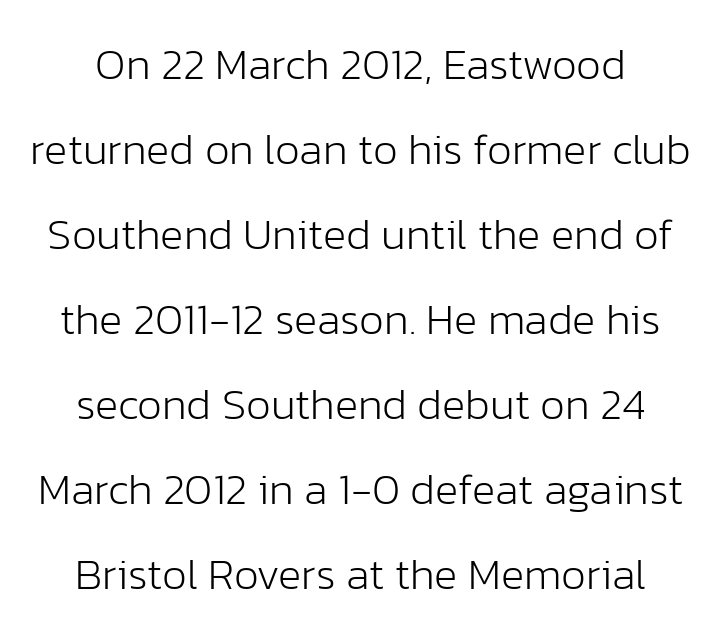
Q: Is the text bold? A: No.
Q: Is the text italic (slanted)? A: No, it is upright.
Q: Is the typeface a serif or a sans-serif typeface? A: Sans-serif.
Q: Is the text underlined? A: No.
Q: Is the spacing between letters normal or unusually wide? A: Normal.
Q: Is the spacing between lines tight, normal or loose? A: Loose.
Q: Width (condensed, normal, or wide)? A: Normal.
Q: Stroke contrast? A: Low.
Q: x-height? A: Medium.
Q: Monospaced? A: No.
